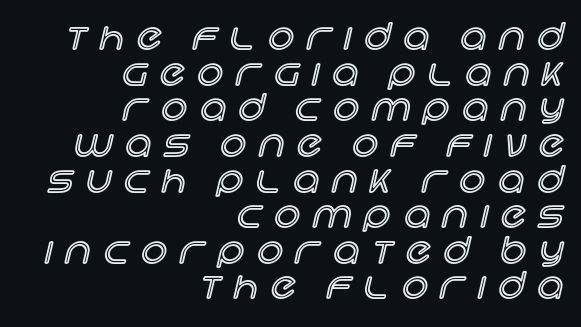
The image shows 36 px text type; set right-aligned, tight line spacing (0.99x), unusually wide letter spacing (+0.36 em), not underlined; a large x-height.
